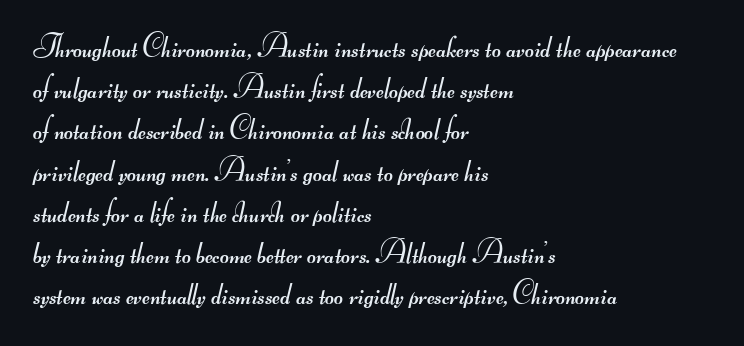
{"serif": "no", "bold": "no", "weight": "regular", "width": "wide", "stroke_contrast": "medium", "monospaced": "no", "underline": "no", "align": "left", "line_spacing": "normal", "line_spacing_ratio": 1.33, "letter_spacing": "normal", "letter_spacing_em": 0.0, "glyph_px": 31}
